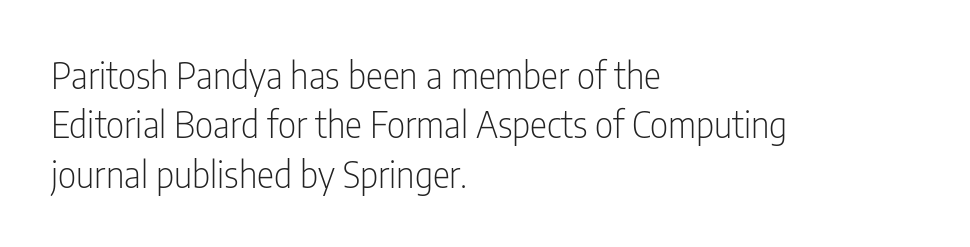
{"serif": "no", "italic": "no", "bold": "no", "weight": "light", "width": "condensed", "stroke_contrast": "low", "x_height": "medium", "monospaced": "no", "underline": "no", "align": "left", "line_spacing": "normal", "line_spacing_ratio": 1.37, "letter_spacing": "normal", "letter_spacing_em": 0.0, "glyph_px": 36}
